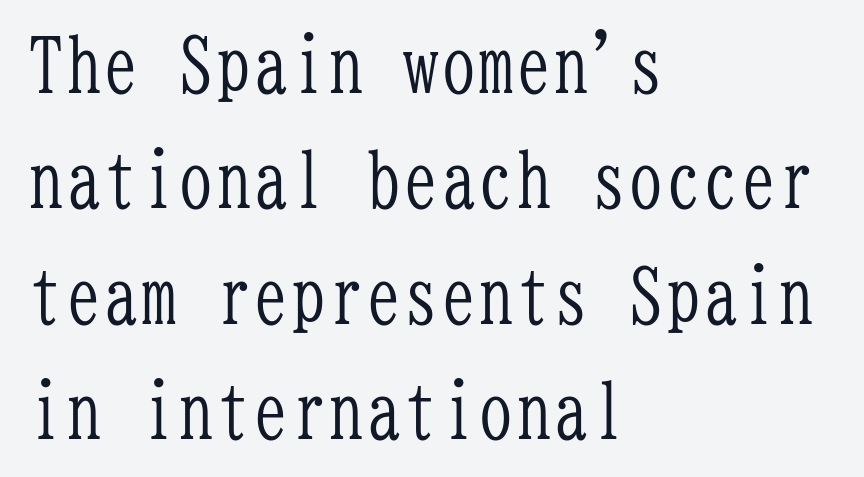
{"serif": "yes", "italic": "no", "bold": "no", "weight": "light", "width": "condensed", "stroke_contrast": "low", "x_height": "medium", "monospaced": "yes", "underline": "no", "align": "left", "line_spacing": "normal", "line_spacing_ratio": 1.54, "letter_spacing": "normal", "letter_spacing_em": 0.0, "glyph_px": 75}
